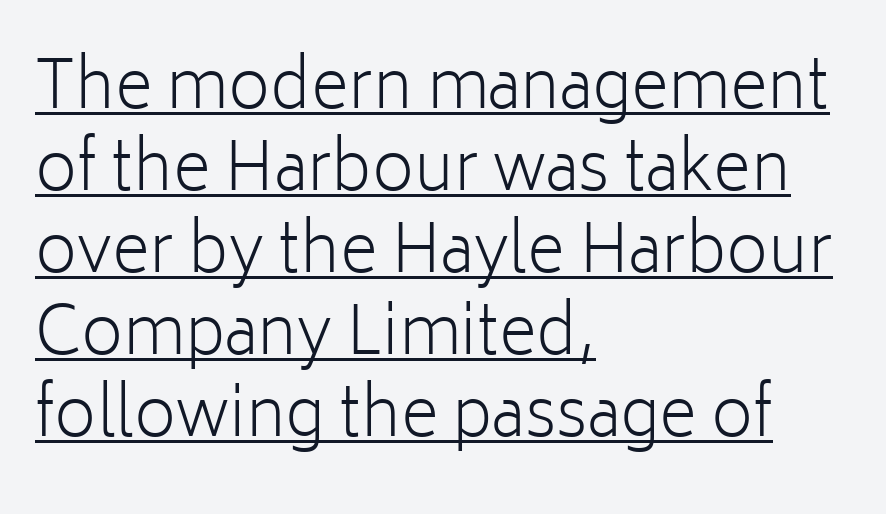
{"serif": "no", "italic": "no", "bold": "no", "weight": "light", "width": "normal", "stroke_contrast": "low", "x_height": "medium", "monospaced": "no", "underline": "yes", "align": "left", "line_spacing": "normal", "line_spacing_ratio": 1.26, "letter_spacing": "normal", "letter_spacing_em": 0.0, "glyph_px": 65}
